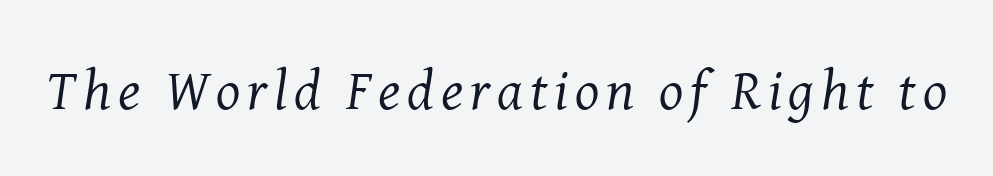
{"serif": "yes", "italic": "yes", "lean": "right", "slant_degrees": 8, "bold": "no", "weight": "regular", "width": "normal", "stroke_contrast": "medium", "x_height": "medium", "monospaced": "no", "underline": "no", "glyph_px": 57}
